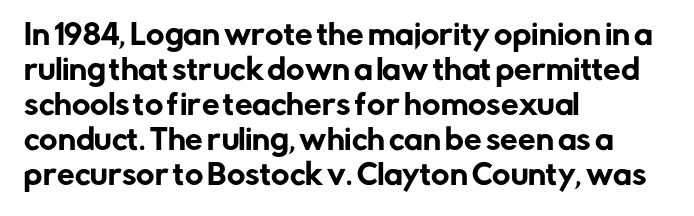
Q: Is the text italic (slanted)? A: No, it is upright.
Q: Is the typeface a serif or a sans-serif typeface? A: Sans-serif.
Q: Is the text underlined? A: No.
Q: How is the paragraph aligned? A: Left-aligned.
Q: Is the spacing between letters normal or unusually wide? A: Normal.
Q: Is the spacing between lines tight, normal or loose? A: Normal.
Q: Width (condensed, normal, or wide)? A: Normal.
Q: Stroke contrast? A: Low.
Q: x-height? A: Medium.
Q: Monospaced? A: No.
